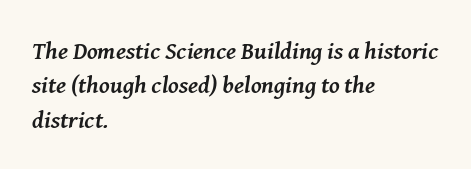
The image shows 24 px bold type, italic (leaning right); set left-aligned, normal line spacing (1.43x), normal letter spacing, not underlined.
